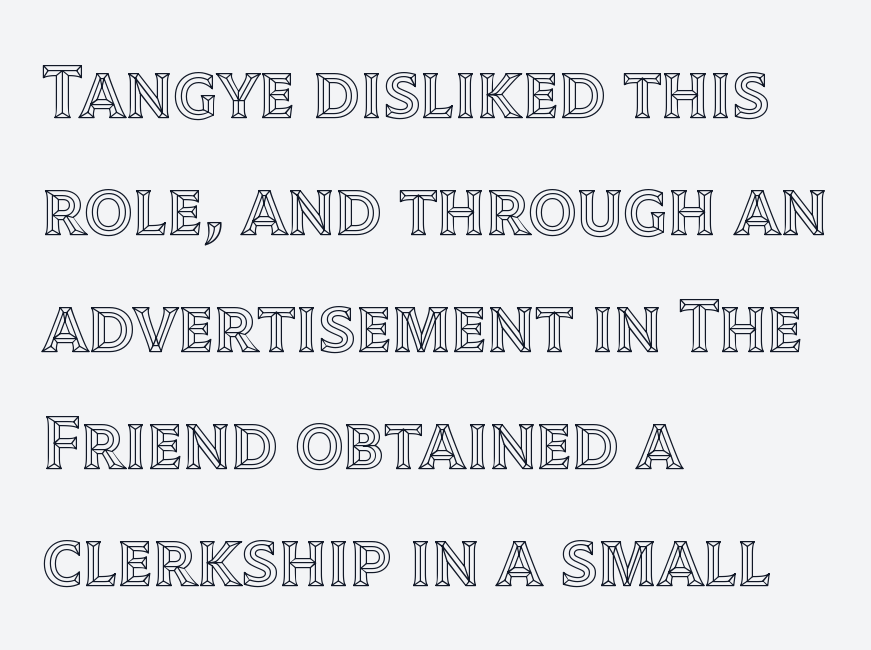
{"italic": "no", "width": "normal", "x_height": "large", "monospaced": "no", "underline": "no", "align": "left", "line_spacing": "normal", "line_spacing_ratio": 1.54, "letter_spacing": "normal", "letter_spacing_em": 0.0, "glyph_px": 76}
